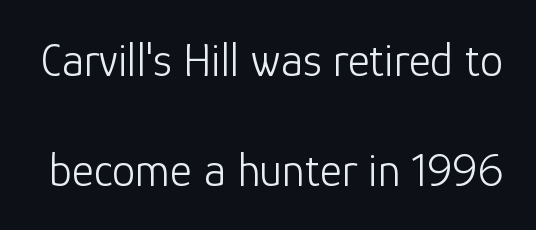
Q: Is the text bold? A: No.
Q: Is the text italic (slanted)? A: No, it is upright.
Q: Is the typeface a serif or a sans-serif typeface? A: Sans-serif.
Q: Is the text underlined? A: No.
Q: Is the spacing between letters normal or unusually wide? A: Normal.
Q: Is the spacing between lines tight, normal or loose? A: Loose.
Q: Width (condensed, normal, or wide)? A: Normal.
Q: Stroke contrast? A: Low.
Q: x-height? A: Medium.
Q: Monospaced? A: No.
